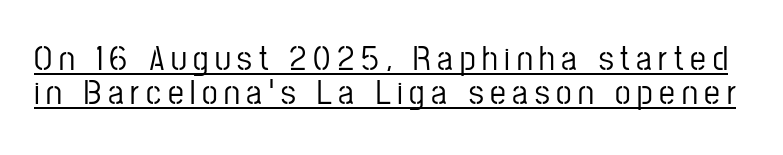
Q: Is the text italic (slanted)? A: No, it is upright.
Q: Is the typeface a serif or a sans-serif typeface? A: Sans-serif.
Q: Is the text underlined? A: Yes.
Q: Is the spacing between lines tight, normal or loose? A: Tight.
Q: Width (condensed, normal, or wide)? A: Condensed.
Q: Stroke contrast? A: Low.
Q: x-height? A: Medium.
Q: Monospaced? A: No.
